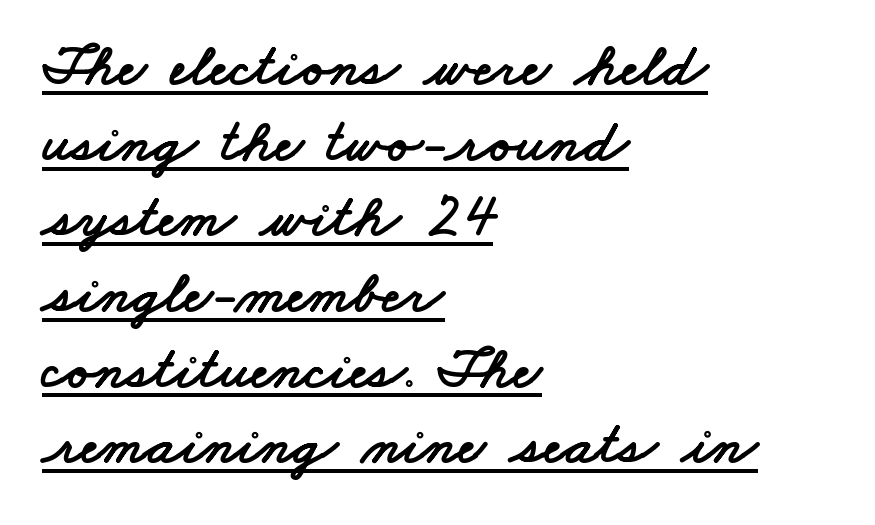
{"serif": "no", "width": "wide", "stroke_contrast": "low", "x_height": "small", "monospaced": "no", "underline": "yes", "align": "left", "line_spacing_ratio": 1.24, "letter_spacing": "normal", "letter_spacing_em": 0.0, "glyph_px": 61}
